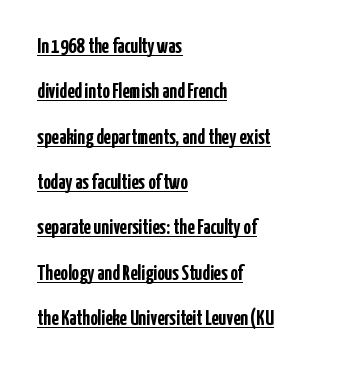
Vertical spacing — loose. Every stem runs plumb, perpendicular to the baseline. Pretty heavy lettering here — definitely bold. Every row of glyphs begins at an identical x-position on the left. Like a heading marked for emphasis, these lines bear an underscore.
